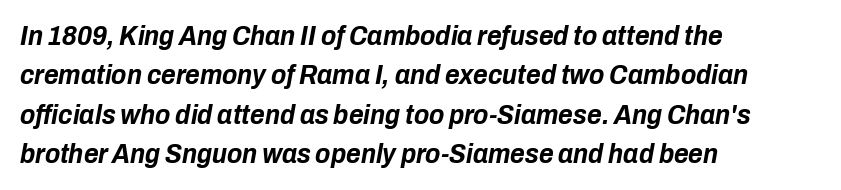
The image shows 28 px bold, condensed type, italic (leaning right); set left-aligned, normal line spacing (1.41x), normal letter spacing, not underlined; low stroke contrast and a medium x-height.
